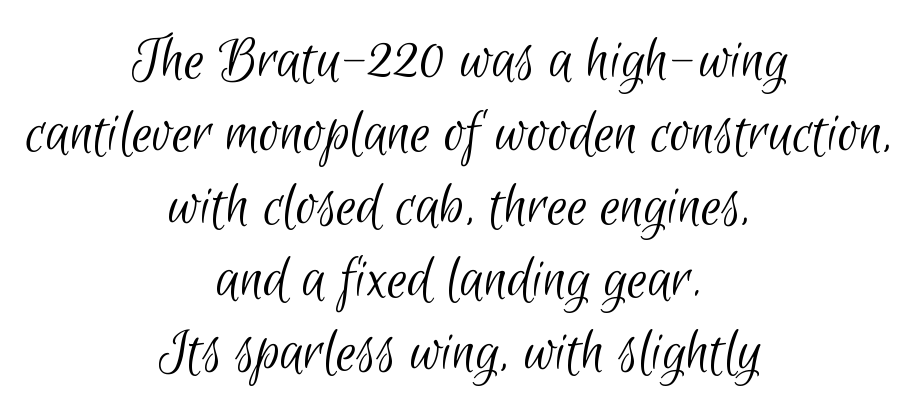
Q: Is the text bold? A: No.
Q: Is the typeface a serif or a sans-serif typeface? A: Sans-serif.
Q: Is the text underlined? A: No.
Q: How is the paragraph aligned? A: Centered.
Q: Is the spacing between letters normal or unusually wide? A: Normal.
Q: Is the spacing between lines tight, normal or loose? A: Tight.
Q: Width (condensed, normal, or wide)? A: Condensed.
Q: Stroke contrast? A: Low.
Q: x-height? A: Small.
Q: Monospaced? A: No.
